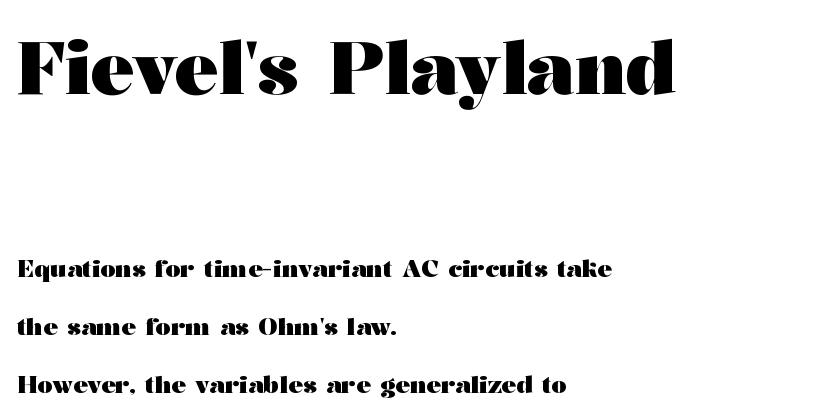
Q: Is the text bold? A: Yes.
Q: Is the text italic (slanted)? A: No, it is upright.
Q: Is the typeface a serif or a sans-serif typeface? A: Serif.
Q: Is the text underlined? A: No.
Q: How is the paragraph aligned? A: Left-aligned.
Q: Is the spacing between letters normal or unusually wide? A: Normal.
Q: Is the spacing between lines tight, normal or loose? A: Loose.
Q: Which block of text is set in a larger size, the first (top) or the second (bottom)? A: The first (top) one.
Q: Width (condensed, normal, or wide)? A: Wide.
Q: Stroke contrast? A: Medium.
Q: x-height? A: Medium.
Q: Monospaced? A: No.
